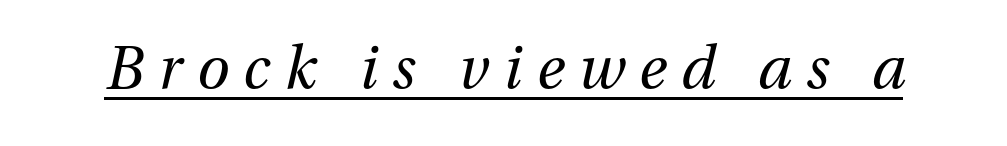
Q: Is the text bold? A: No.
Q: Is the text italic (slanted)? A: Yes, it leans right by about 13 degrees.
Q: Is the text underlined? A: Yes.
Q: Is the spacing between letters normal or unusually wide? A: Unusually wide.
Q: Width (condensed, normal, or wide)? A: Normal.
Q: Stroke contrast? A: Medium.
Q: x-height? A: Medium.
Q: Monospaced? A: No.
